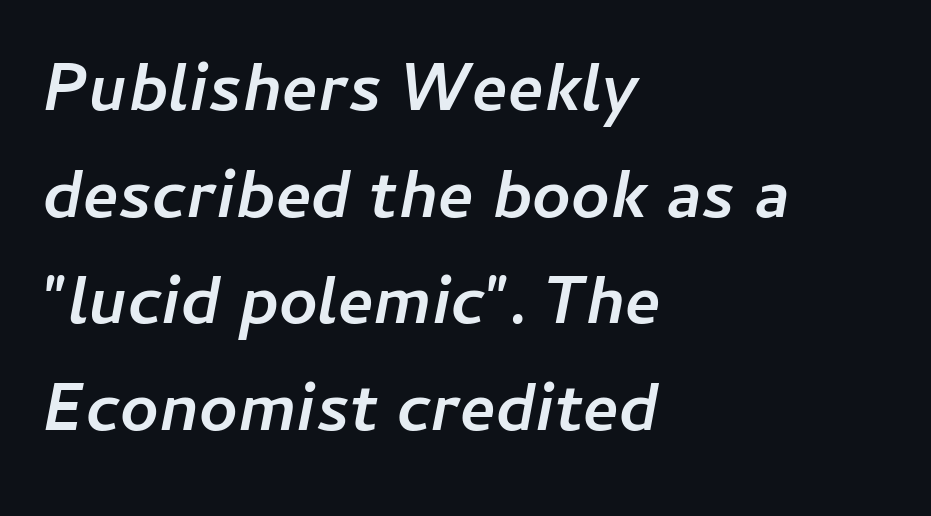
Is this a fixed-width face? No — the glyphs have proportional, varying widths. Which margin do the lines hug? The left one — the right edge is uneven. Quick note: underline off. Its strokes are broad and dark, the hallmark of bold type. The face used here is rendered with its standard letterfit.
